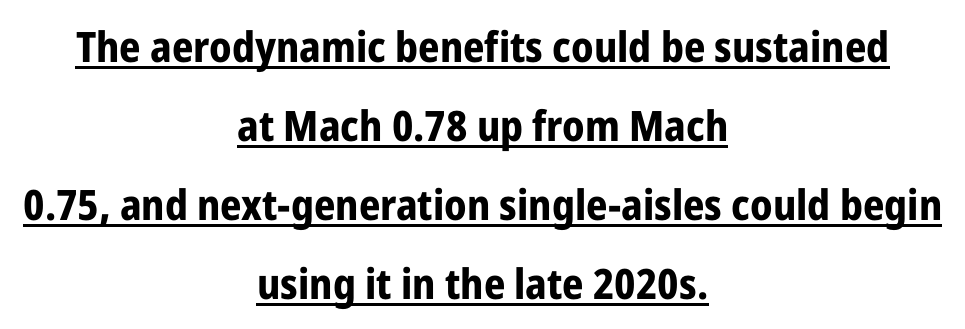
Q: Is the text bold? A: Yes.
Q: Is the text italic (slanted)? A: No, it is upright.
Q: Is the typeface a serif or a sans-serif typeface? A: Sans-serif.
Q: Is the text underlined? A: Yes.
Q: How is the paragraph aligned? A: Centered.
Q: Is the spacing between letters normal or unusually wide? A: Normal.
Q: Width (condensed, normal, or wide)? A: Condensed.
Q: Stroke contrast? A: Low.
Q: x-height? A: Medium.
Q: Monospaced? A: No.
